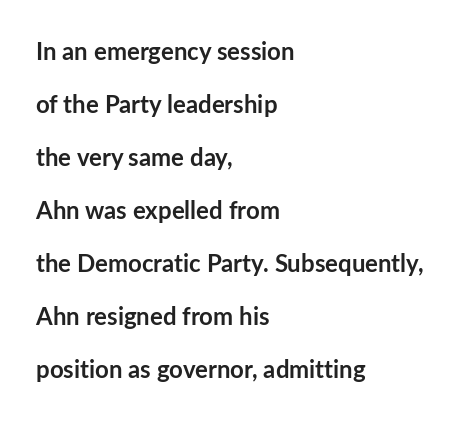
{"italic": "no", "bold": "yes", "underline": "no", "align": "left", "line_spacing": "loose", "line_spacing_ratio": 2.21, "letter_spacing": "normal", "letter_spacing_em": 0.0, "glyph_px": 24}
